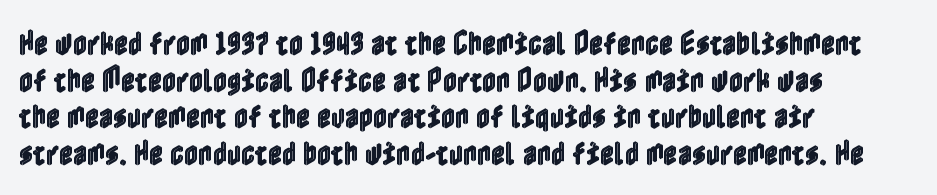
Q: Is the text italic (slanted)? A: No, it is upright.
Q: Is the text underlined? A: No.
Q: How is the paragraph aligned? A: Left-aligned.
Q: Is the spacing between letters normal or unusually wide? A: Normal.
Q: Is the spacing between lines tight, normal or loose? A: Normal.
